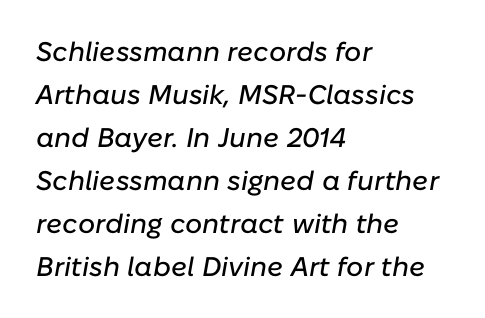
{"italic": "yes", "lean": "right", "slant_degrees": 10, "underline": "no", "align": "left", "line_spacing": "normal", "line_spacing_ratio": 1.59, "letter_spacing": "normal", "letter_spacing_em": 0.0, "glyph_px": 27}
